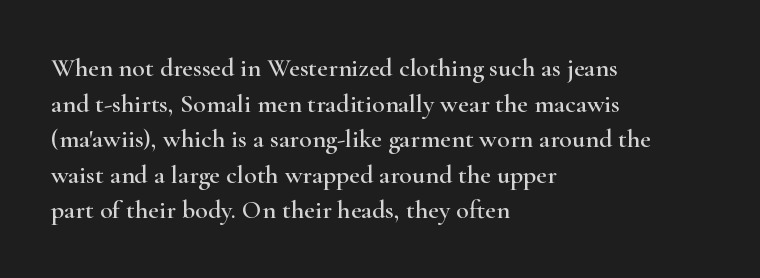
Q: Is the text italic (slanted)? A: No, it is upright.
Q: Is the text underlined? A: No.
Q: How is the paragraph aligned? A: Left-aligned.
Q: Is the spacing between letters normal or unusually wide? A: Normal.
Q: Is the spacing between lines tight, normal or loose? A: Normal.
